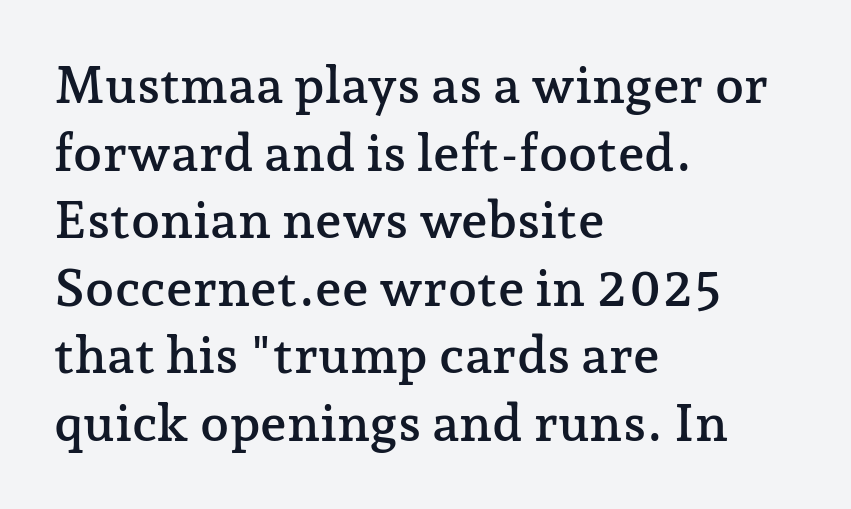
Q: Is the text italic (slanted)? A: No, it is upright.
Q: Is the typeface a serif or a sans-serif typeface? A: Serif.
Q: Is the text underlined? A: No.
Q: How is the paragraph aligned? A: Left-aligned.
Q: Is the spacing between letters normal or unusually wide? A: Normal.
Q: Is the spacing between lines tight, normal or loose? A: Normal.
Q: Width (condensed, normal, or wide)? A: Normal.
Q: Stroke contrast? A: Low.
Q: x-height? A: Medium.
Q: Monospaced? A: No.
